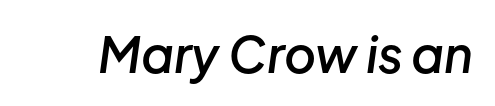
The image shows 49 px semibold type, italic (leaning right); set normal letter spacing, not underlined; low stroke contrast and a medium x-height.
